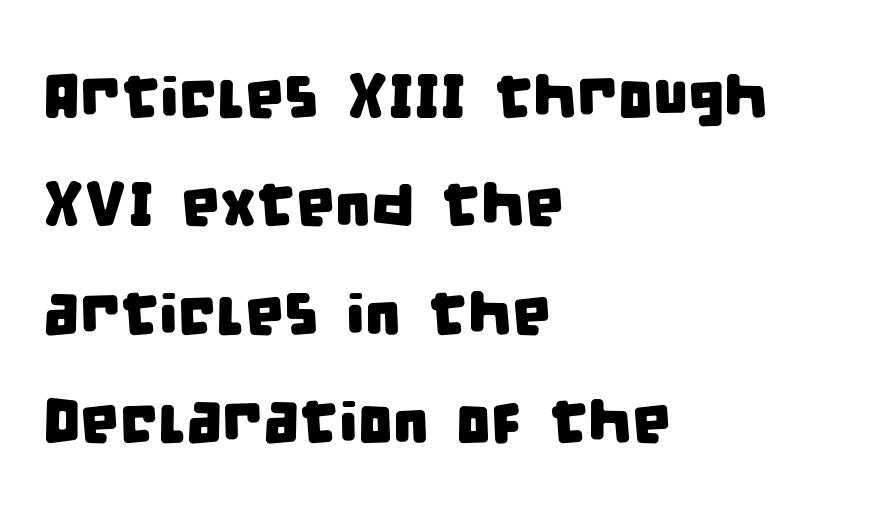
Q: Is the typeface a serif or a sans-serif typeface? A: Sans-serif.
Q: Is the text underlined? A: No.
Q: How is the paragraph aligned? A: Left-aligned.
Q: Is the spacing between letters normal or unusually wide? A: Normal.
Q: Width (condensed, normal, or wide)? A: Condensed.
Q: Stroke contrast? A: Low.
Q: x-height? A: Large.
Q: Monospaced? A: No.
